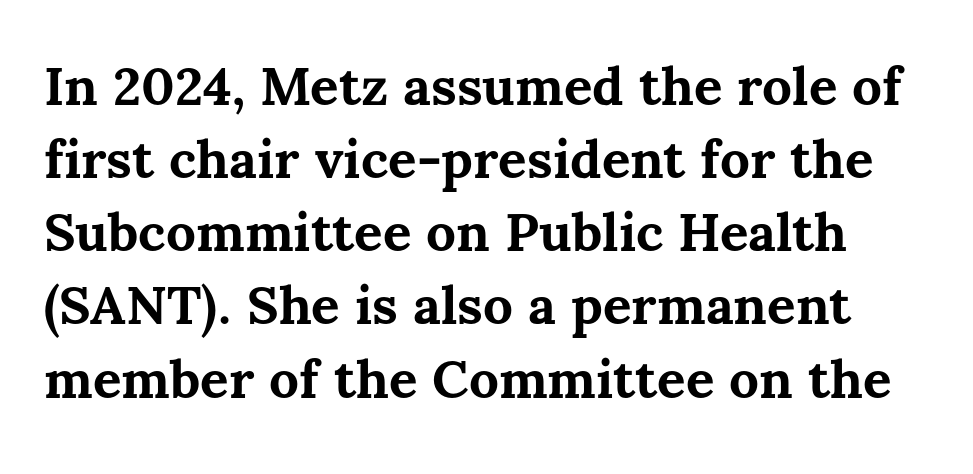
{"italic": "no", "bold": "yes", "weight": "bold", "width": "normal", "stroke_contrast": "medium", "x_height": "medium", "monospaced": "no", "underline": "no", "line_spacing": "normal", "line_spacing_ratio": 1.38, "letter_spacing": "normal", "letter_spacing_em": 0.0, "glyph_px": 53}
